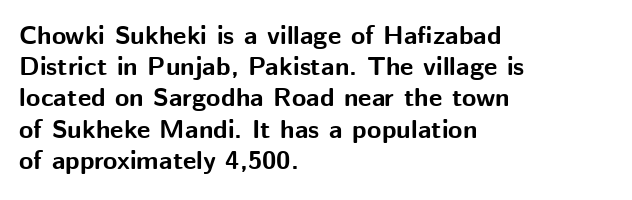
{"italic": "no", "bold": "yes", "underline": "no", "align": "left", "line_spacing_ratio": 1.2, "letter_spacing": "normal", "letter_spacing_em": 0.0, "glyph_px": 26}
